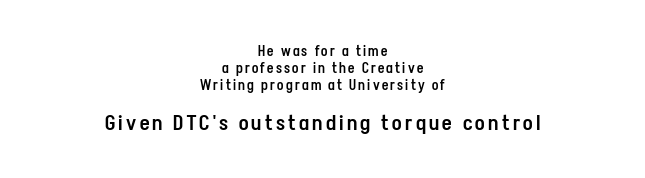
Top chunk: small. Bottom chunk: large. Only glyphs here, with clear space below each row. Line starts and ends both wander, symmetrically. The characters look somewhat weighty, a semibold short of true bold. Does the lettering tilt? It doesn't — this is upright.
